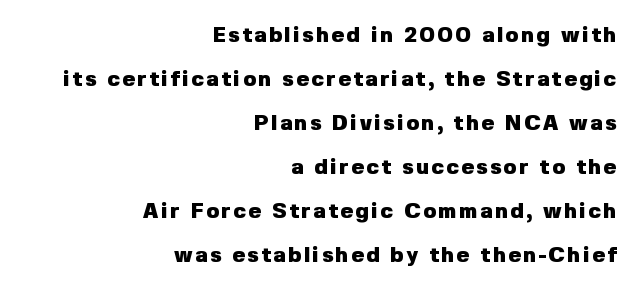
The image shows 21 px bold type, upright; set right-aligned, loose line spacing (2.1x), not underlined.
